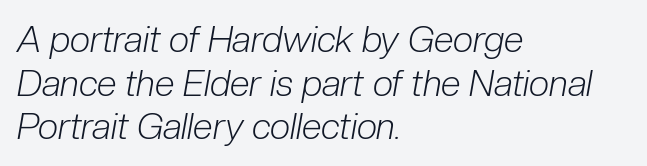
Caption: multi-line text, flush left, ragged right. Character widths vary here, with narrow letters taking less room than wide ones. These lines keep a tight, regular rhythm from letter to letter. The lettering tilts uniformly, giving the passage an italic look.
